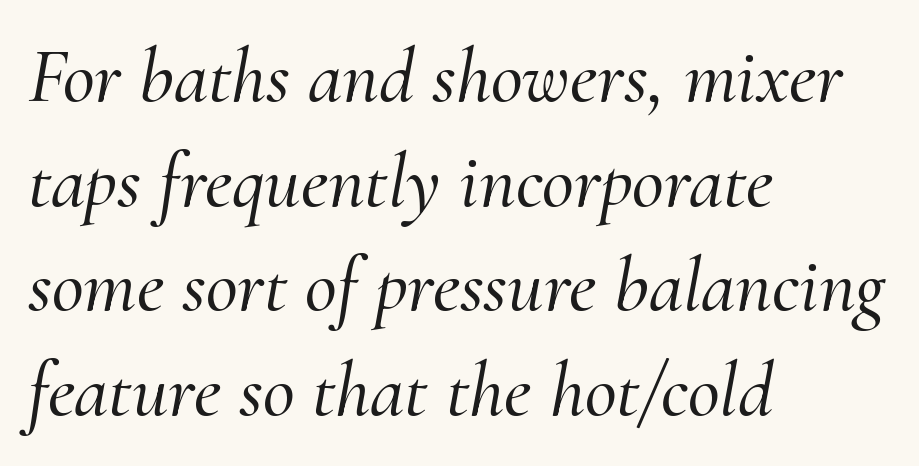
You can tell from the footed stems that serif type was used. The words here are not underlined. The passage is arranged the way most books set body copy — flush left. Notice how descenders clear the ascenders below comfortably — that's standard leading.
